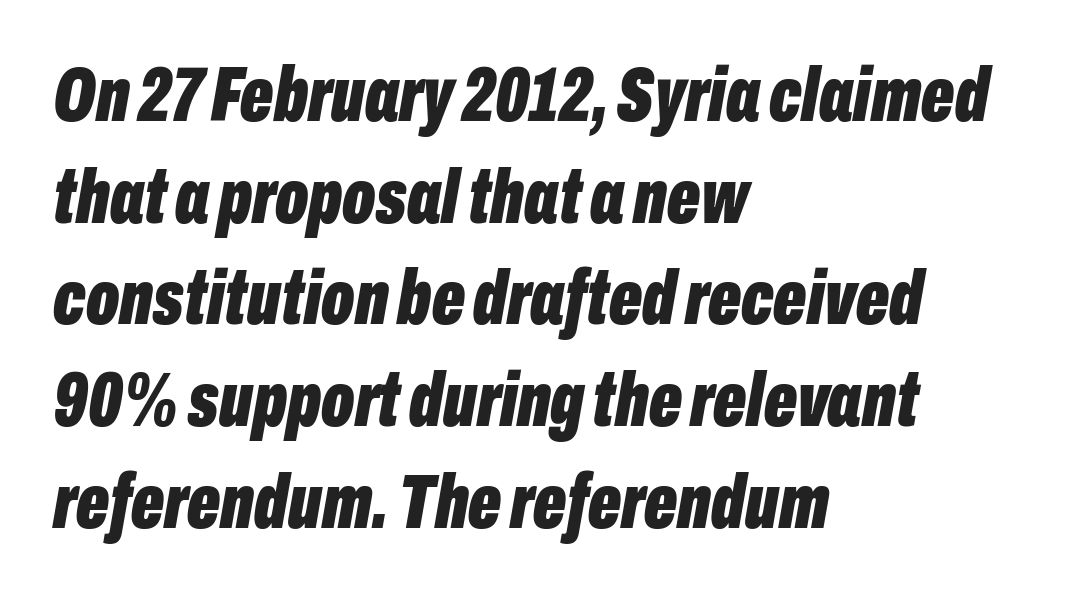
{"italic": "yes", "lean": "right", "slant_degrees": 10, "bold": "yes", "weight": "bold", "width": "condensed", "stroke_contrast": "low", "x_height": "medium", "monospaced": "no", "underline": "no", "align": "left", "line_spacing": "normal", "line_spacing_ratio": 1.32, "letter_spacing": "normal", "letter_spacing_em": 0.0, "glyph_px": 77}
